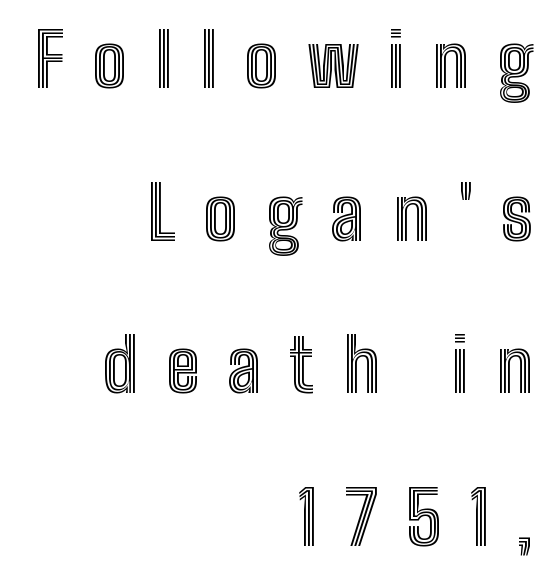
The specimen reads as upright at a glance. Reading down the column, the eye jumps a long way to each next line. One-word summary of the alignment: right. The area under the type is left untouched.
